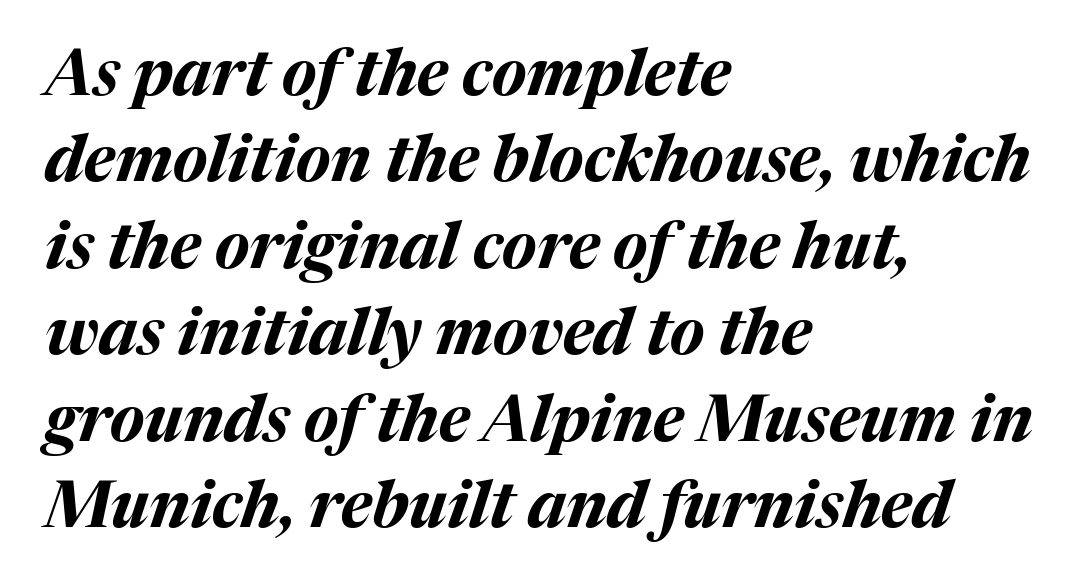
Q: Is the text bold? A: Yes.
Q: Is the text italic (slanted)? A: Yes, it leans right by about 17 degrees.
Q: Is the text underlined? A: No.
Q: How is the paragraph aligned? A: Left-aligned.
Q: Is the spacing between letters normal or unusually wide? A: Normal.
Q: Is the spacing between lines tight, normal or loose? A: Normal.
Q: Width (condensed, normal, or wide)? A: Normal.
Q: Stroke contrast? A: Medium.
Q: x-height? A: Medium.
Q: Monospaced? A: No.
